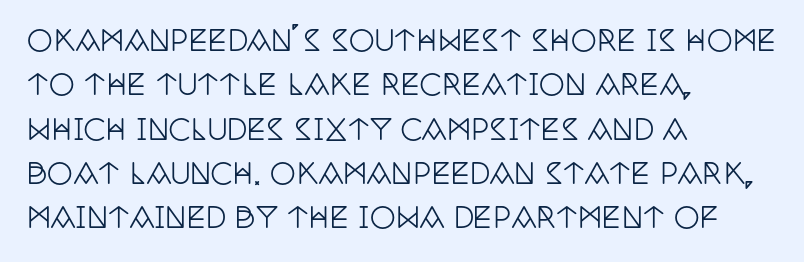
{"serif": "yes", "italic": "no", "width": "condensed", "stroke_contrast": "low", "x_height": "large", "monospaced": "no", "underline": "no", "align": "left", "line_spacing": "normal", "line_spacing_ratio": 1.53, "letter_spacing": "normal", "letter_spacing_em": 0.0, "glyph_px": 29}
